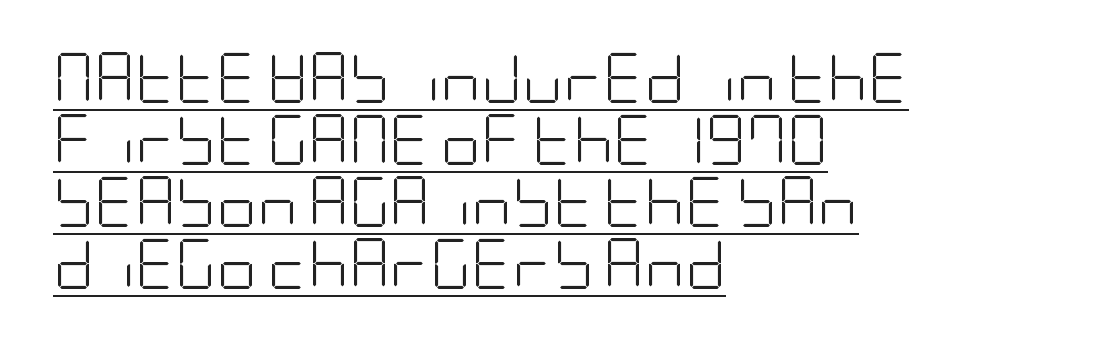
The image shows 50 px light, condensed sans-serif type, upright; set left-aligned, line spacing 1.24x, normal letter spacing, underlined; low stroke contrast and a large x-height.
